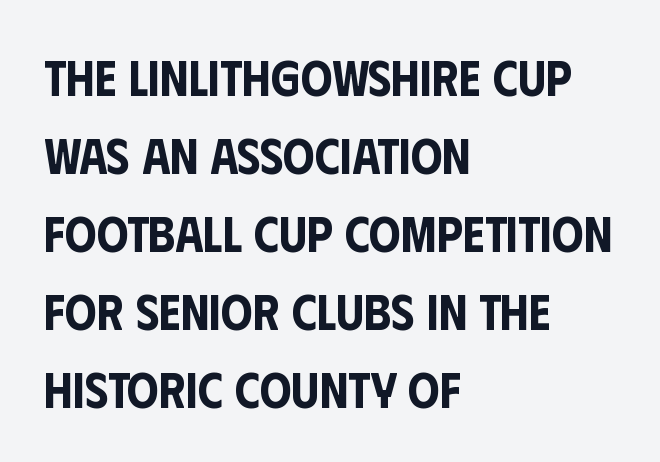
The image shows 50 px condensed sans-serif type, upright; set left-aligned, normal line spacing (1.56x), normal letter spacing, not underlined; low stroke contrast and a large x-height.
